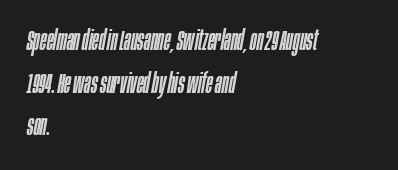
Letter spacing: default. Each line starts at the same left margin while the right side varies. The rendering uses natural spacing where letterforms have individual widths. Honestly, there is no underline to notice here at all. Line spacing here is normal. Does the lettering tilt? It does — this is italic.
